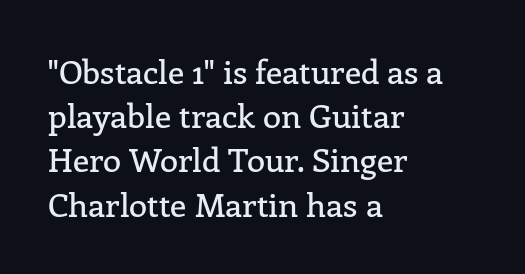
The image shows 33 px serif type, upright; set left-aligned, normal line spacing (1.34x), normal letter spacing, not underlined; low stroke contrast and a medium x-height.
